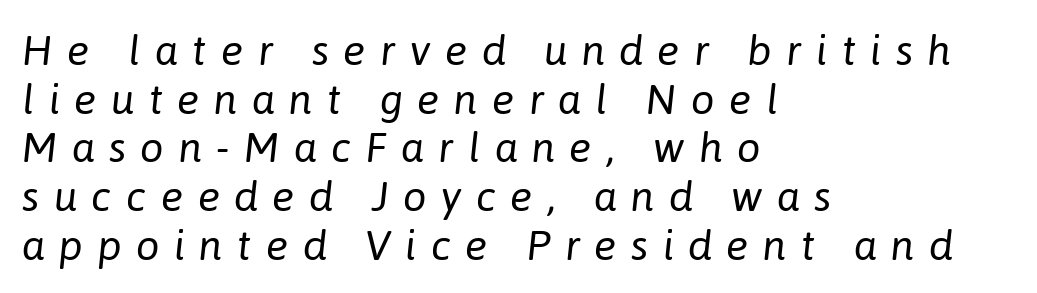
{"italic": "yes", "lean": "right", "slant_degrees": 6, "bold": "no", "weight": "regular", "width": "normal", "stroke_contrast": "low", "x_height": "medium", "monospaced": "no", "underline": "no", "align": "left", "line_spacing_ratio": 1.16, "letter_spacing": "wide", "letter_spacing_em": 0.34, "glyph_px": 42}
